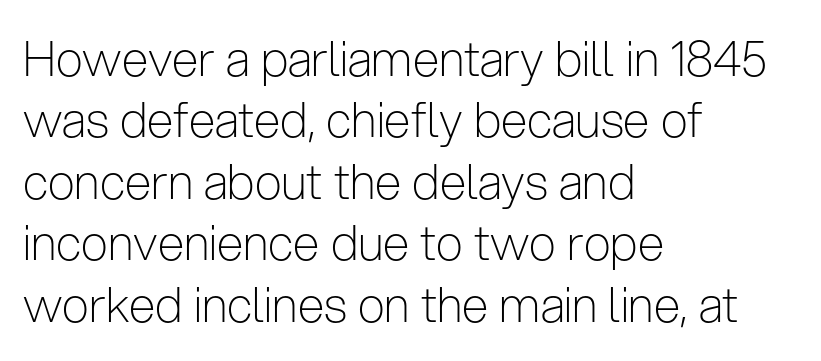
Q: Is the text bold? A: No.
Q: Is the text italic (slanted)? A: No, it is upright.
Q: Is the typeface a serif or a sans-serif typeface? A: Sans-serif.
Q: Is the text underlined? A: No.
Q: How is the paragraph aligned? A: Left-aligned.
Q: Is the spacing between letters normal or unusually wide? A: Normal.
Q: Is the spacing between lines tight, normal or loose? A: Normal.
Q: Width (condensed, normal, or wide)? A: Condensed.
Q: Stroke contrast? A: Low.
Q: x-height? A: Medium.
Q: Monospaced? A: No.
